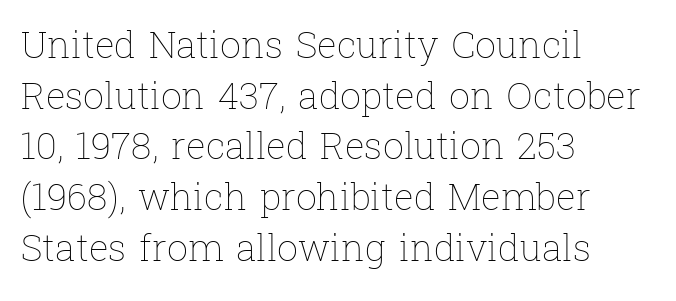
Q: Is the text bold? A: No.
Q: Is the text italic (slanted)? A: No, it is upright.
Q: Is the text underlined? A: No.
Q: How is the paragraph aligned? A: Left-aligned.
Q: Is the spacing between letters normal or unusually wide? A: Normal.
Q: Is the spacing between lines tight, normal or loose? A: Normal.
Q: Width (condensed, normal, or wide)? A: Normal.
Q: Stroke contrast? A: Low.
Q: x-height? A: Medium.
Q: Monospaced? A: No.
